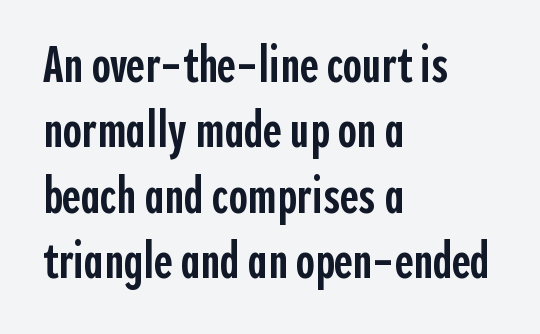
Q: Is the text bold? A: Semi-bold.
Q: Is the text italic (slanted)? A: No, it is upright.
Q: Is the typeface a serif or a sans-serif typeface? A: Sans-serif.
Q: Is the text underlined? A: No.
Q: How is the paragraph aligned? A: Left-aligned.
Q: Is the spacing between letters normal or unusually wide? A: Normal.
Q: Is the spacing between lines tight, normal or loose? A: Normal.
Q: Width (condensed, normal, or wide)? A: Condensed.
Q: x-height? A: Medium.
Q: Monospaced? A: No.
